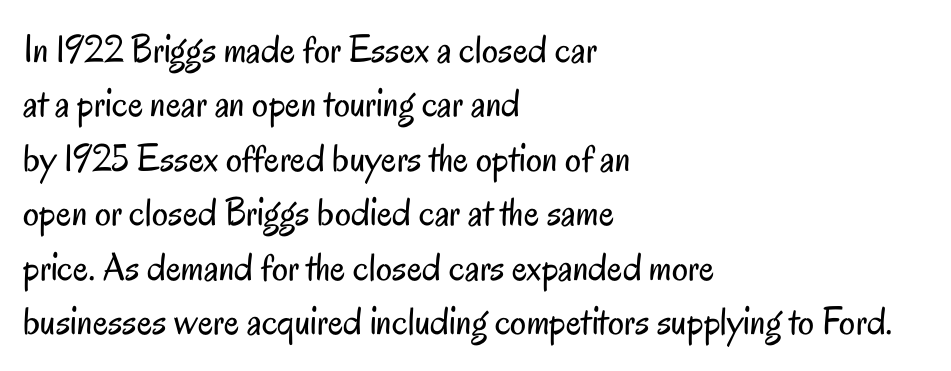
Q: Is the text bold? A: No.
Q: Is the text italic (slanted)? A: No, it is upright.
Q: Is the typeface a serif or a sans-serif typeface? A: Sans-serif.
Q: Is the text underlined? A: No.
Q: How is the paragraph aligned? A: Left-aligned.
Q: Is the spacing between letters normal or unusually wide? A: Normal.
Q: Is the spacing between lines tight, normal or loose? A: Normal.
Q: Width (condensed, normal, or wide)? A: Condensed.
Q: Stroke contrast? A: Low.
Q: x-height? A: Small.
Q: Monospaced? A: No.
